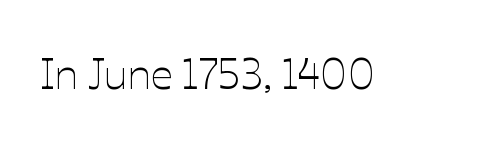
{"italic": "no", "bold": "no", "weight": "thin", "width": "normal", "stroke_contrast": "low", "x_height": "medium", "monospaced": "no", "underline": "no", "letter_spacing": "normal", "letter_spacing_em": 0.0, "glyph_px": 43}
